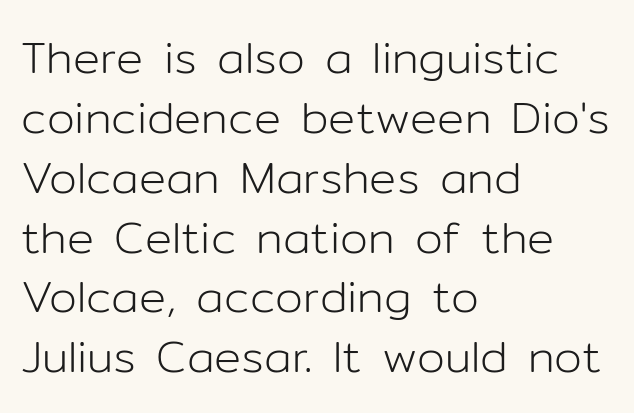
{"serif": "no", "italic": "no", "bold": "no", "weight": "light", "width": "normal", "stroke_contrast": "low", "x_height": "medium", "monospaced": "no", "underline": "no", "align": "left", "line_spacing": "normal", "line_spacing_ratio": 1.33, "letter_spacing": "normal", "letter_spacing_em": 0.0, "glyph_px": 45}
